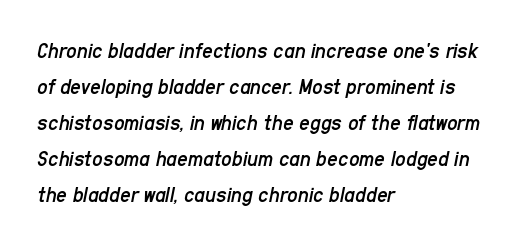
Q: Is the text bold? A: No.
Q: Is the text italic (slanted)? A: Yes, it leans right by about 11 degrees.
Q: Is the text underlined? A: No.
Q: How is the paragraph aligned? A: Left-aligned.
Q: Is the spacing between letters normal or unusually wide? A: Normal.
Q: Is the spacing between lines tight, normal or loose? A: Normal.
